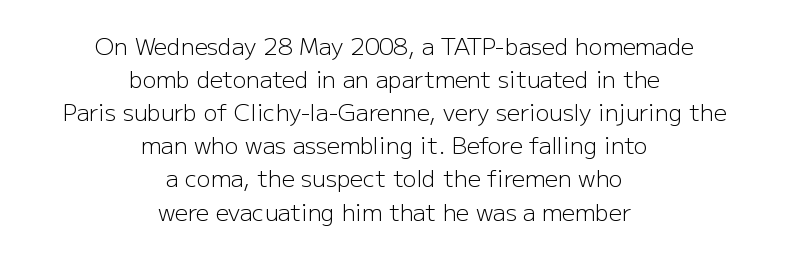
{"italic": "no", "bold": "no", "underline": "no", "align": "center", "line_spacing": "normal", "line_spacing_ratio": 1.44, "letter_spacing": "normal", "letter_spacing_em": 0.0, "glyph_px": 23}
